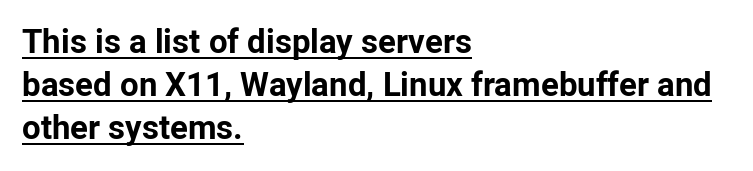
The image shows 33 px bold sans-serif type, upright; set left-aligned, normal line spacing (1.31x), normal letter spacing, underlined; low stroke contrast and a medium x-height.
